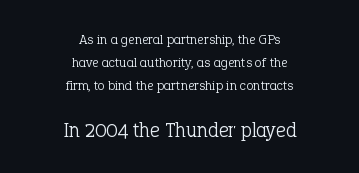
{"italic": "no", "bold": "no", "underline": "no", "align": "center", "line_spacing": "normal", "line_spacing_ratio": 1.64, "letter_spacing": "normal", "letter_spacing_em": 0.0, "larger_block": "second", "size_ratio": 1.5, "glyph_px": 21}
